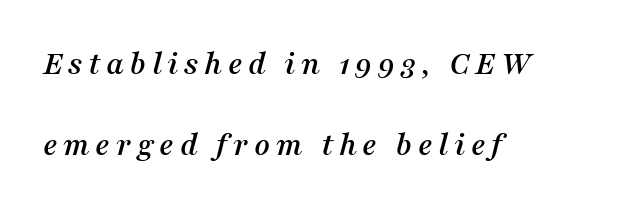
{"serif": "yes", "italic": "yes", "lean": "right", "slant_degrees": 16, "width": "normal", "stroke_contrast": "medium", "x_height": "medium", "monospaced": "no", "underline": "no", "align": "left", "line_spacing": "loose", "line_spacing_ratio": 2.38, "glyph_px": 34}
